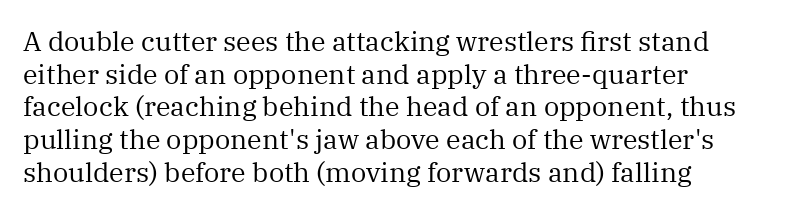
Q: Is the text bold? A: No.
Q: Is the text italic (slanted)? A: No, it is upright.
Q: Is the text underlined? A: No.
Q: How is the paragraph aligned? A: Left-aligned.
Q: Is the spacing between letters normal or unusually wide? A: Normal.
